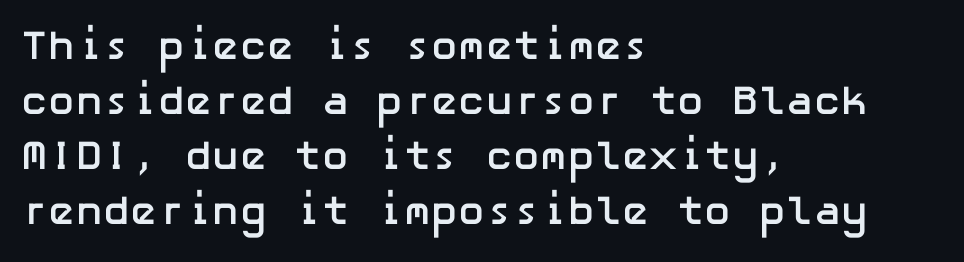
The image shows 41 px semibold sans-serif type, upright; set left-aligned, normal line spacing (1.34x), normal letter spacing, not underlined; low stroke contrast and a medium x-height.
